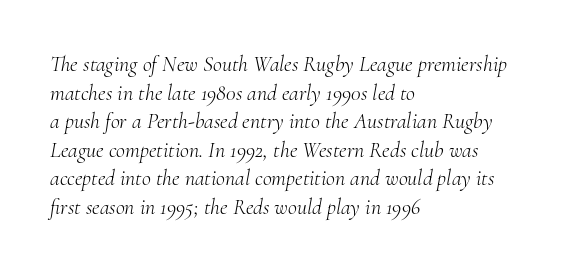
These lines were composed using italics. Successive baselines arrive at the customary interval. The strip under each line holds only bare page. Bold? No — there's no thickening of the strokes. Inter-character spacing is left at the font's built-in metrics. Alignment: flush left.
